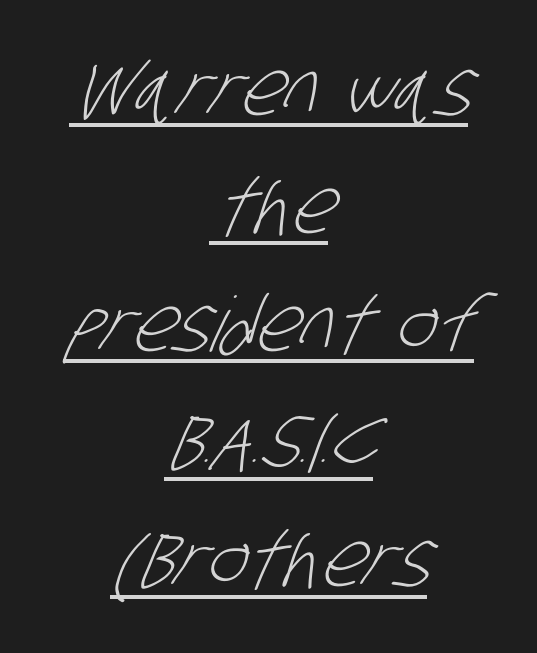
Q: Is the text bold? A: No.
Q: Is the typeface a serif or a sans-serif typeface? A: Sans-serif.
Q: Is the text underlined? A: Yes.
Q: How is the paragraph aligned? A: Centered.
Q: Is the spacing between letters normal or unusually wide? A: Normal.
Q: Is the spacing between lines tight, normal or loose? A: Normal.
Q: Width (condensed, normal, or wide)? A: Condensed.
Q: Stroke contrast? A: Low.
Q: x-height? A: Large.
Q: Monospaced? A: No.
